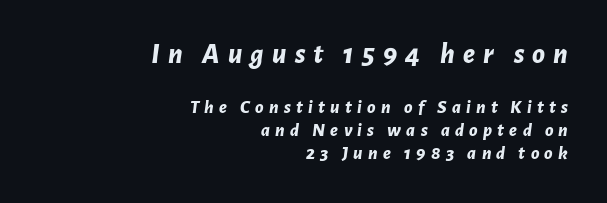
Look at the glyph heights: the upper group is clearly the bigger setting. Thick stems and heavy bowls — unmistakably bold. A bare baseline throughout the passage. Tracking value appears strongly positive — letters spread wide.
